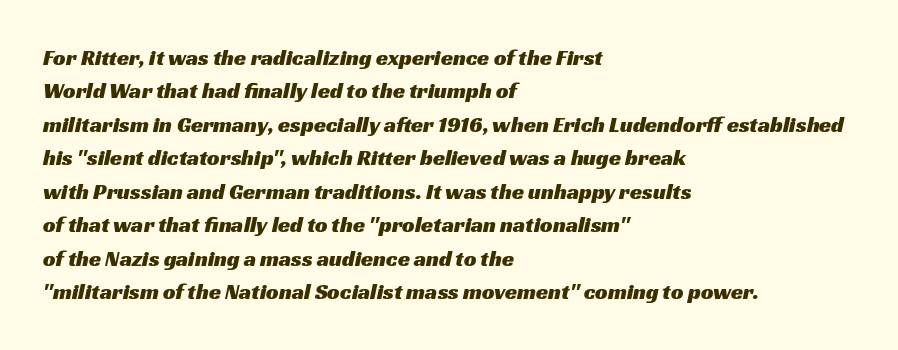
Q: Is the text underlined? A: No.
Q: How is the paragraph aligned? A: Left-aligned.
Q: Is the spacing between letters normal or unusually wide? A: Normal.
Q: Is the spacing between lines tight, normal or loose? A: Normal.
